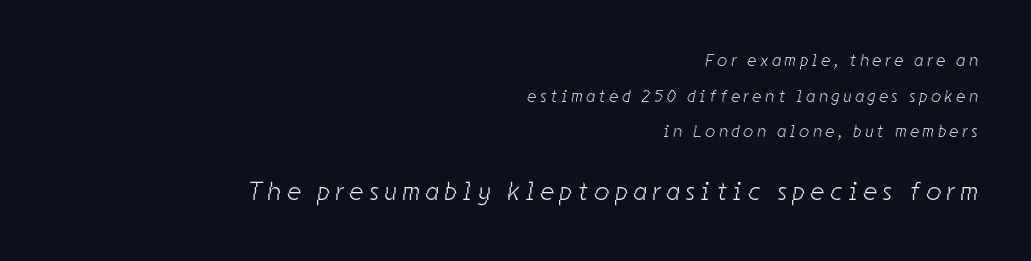
{"bold": "no", "underline": "no", "align": "right", "line_spacing": "loose", "line_spacing_ratio": 2.09, "letter_spacing": "wide", "letter_spacing_em": 0.24, "larger_block": "second", "size_ratio": 1.53, "glyph_px": 26}
